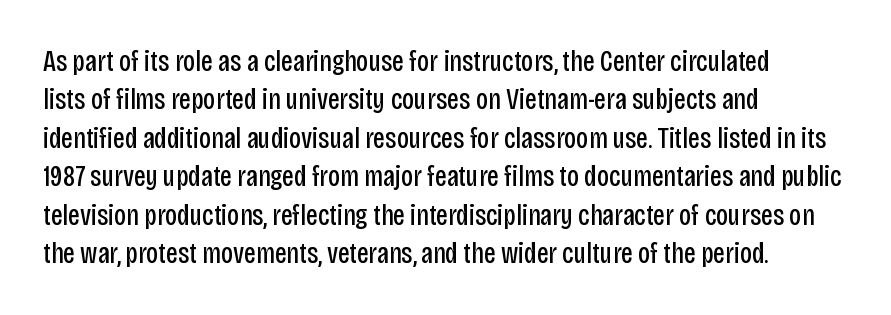
The foot of each line stays bare and open. What's the leading like? Ordinary, nothing unusual. Compared with a typical body face, this is equally light or lighter still. The passage shown is typed in a proportional face where columns would drift.
